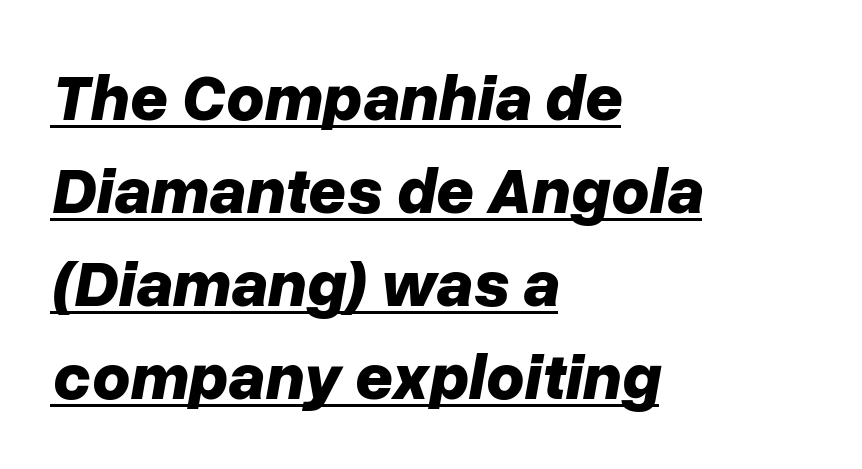
{"italic": "yes", "lean": "right", "slant_degrees": 10, "bold": "yes", "weight": "bold", "width": "normal", "stroke_contrast": "low", "x_height": "medium", "monospaced": "no", "underline": "yes", "align": "left", "line_spacing": "normal", "line_spacing_ratio": 1.41, "letter_spacing": "normal", "letter_spacing_em": 0.0, "glyph_px": 66}
